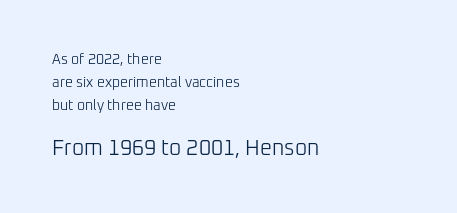
{"italic": "no", "bold": "no", "underline": "no", "align": "left", "line_spacing": "normal", "line_spacing_ratio": 1.65, "letter_spacing": "normal", "letter_spacing_em": 0.0, "larger_block": "second", "size_ratio": 1.5, "glyph_px": 21}
